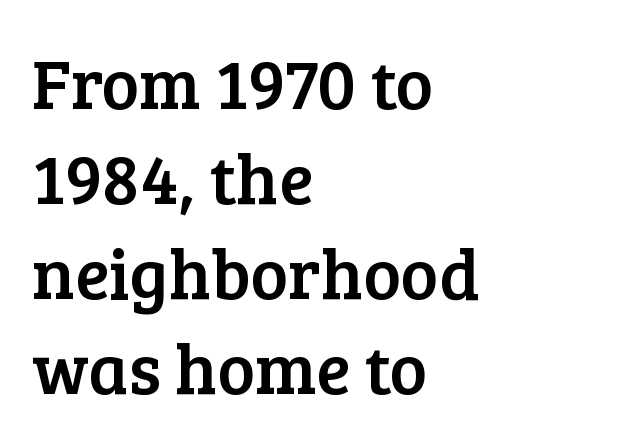
{"serif": "yes", "italic": "no", "width": "normal", "stroke_contrast": "low", "x_height": "medium", "monospaced": "no", "underline": "no", "align": "left", "line_spacing": "normal", "line_spacing_ratio": 1.34, "letter_spacing": "normal", "letter_spacing_em": 0.0, "glyph_px": 71}
